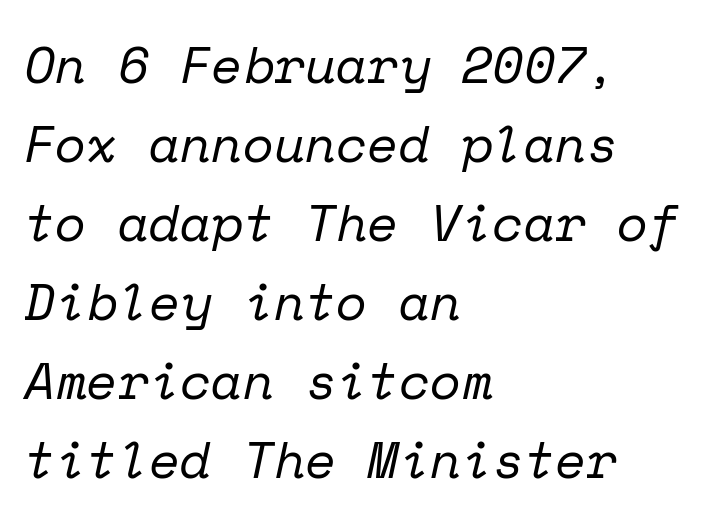
The image shows 51 px regular-weight serif type, italic (leaning right), monospaced; set left-aligned, normal line spacing (1.55x), normal letter spacing, not underlined; low stroke contrast and a medium x-height.
